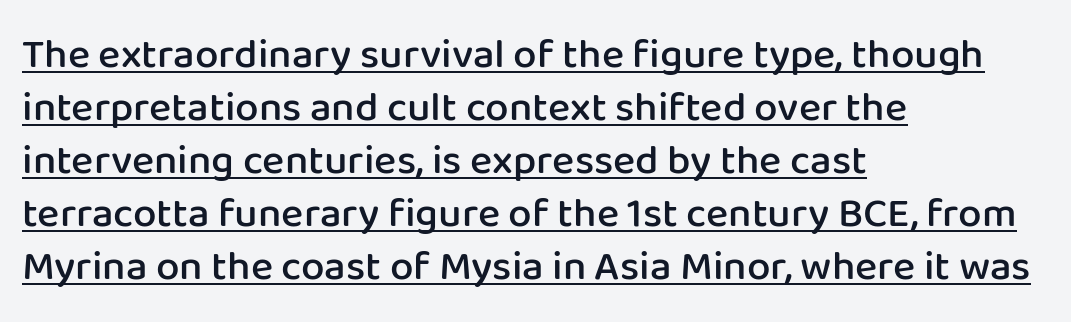
Q: Is the text bold? A: Semi-bold.
Q: Is the text italic (slanted)? A: No, it is upright.
Q: Is the typeface a serif or a sans-serif typeface? A: Sans-serif.
Q: Is the text underlined? A: Yes.
Q: How is the paragraph aligned? A: Left-aligned.
Q: Is the spacing between letters normal or unusually wide? A: Normal.
Q: Is the spacing between lines tight, normal or loose? A: Normal.
Q: Width (condensed, normal, or wide)? A: Normal.
Q: Stroke contrast? A: Low.
Q: x-height? A: Medium.
Q: Monospaced? A: No.
